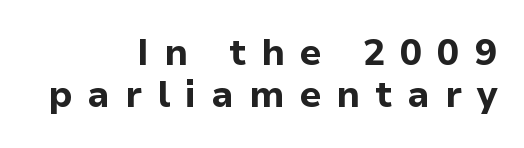
Looks like regular typesetting: each glyph gets only the width it needs. The glyphs in this specimen are sans serif. A roman cut, with each character standing at attention. Glance below the letters and you will spot only blank space. Line spacing here is tight. Each word looks stretched out because of the extra space between its letters.
